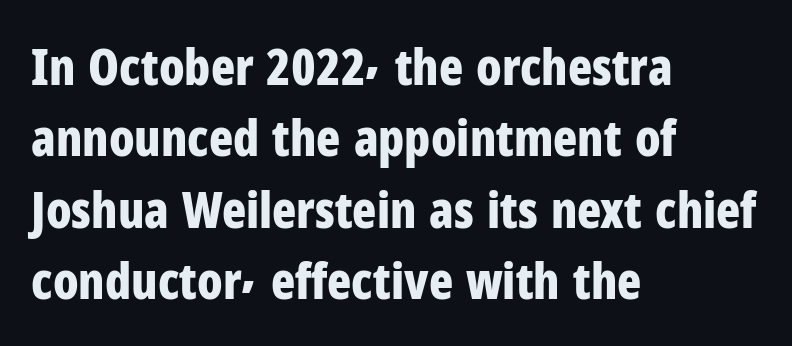
Has an underline been added? It has not. Baseline-to-baseline distance is the conventional proportion of letter height. This is roman type, the default non-slanted kind. In terms of weight, the rendering is a true, heavy bold. The passage shown is typed in a proportional face where columns would drift.
